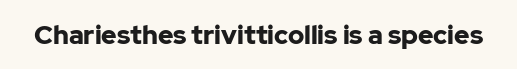
Only glyphs here, with clear space below each row. Rendered with straight, roman letterforms. The glyphs have the mass of a bold cut. Observe the ordinary spacing: letters are neighbours, not strangers.
